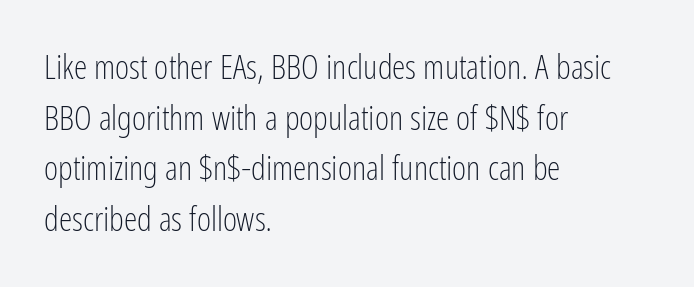
{"serif": "no", "italic": "no", "bold": "no", "weight": "light", "width": "condensed", "stroke_contrast": "low", "x_height": "medium", "monospaced": "no", "underline": "no", "align": "left", "line_spacing": "normal", "line_spacing_ratio": 1.49, "letter_spacing": "normal", "letter_spacing_em": 0.0, "glyph_px": 34}
